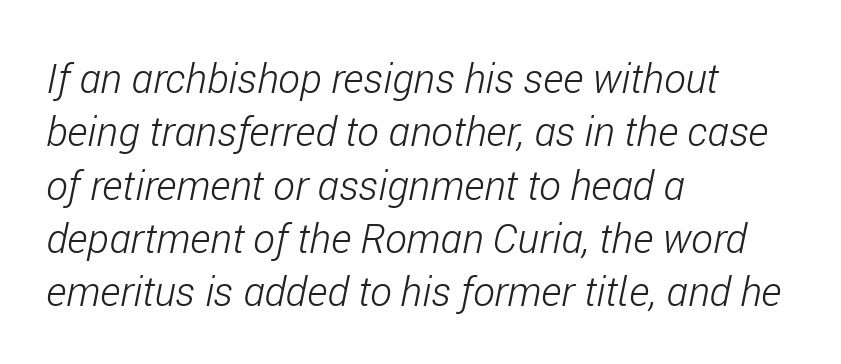
Q: Is the text bold? A: No.
Q: Is the text italic (slanted)? A: Yes, it leans right by about 11 degrees.
Q: Is the text underlined? A: No.
Q: How is the paragraph aligned? A: Left-aligned.
Q: Is the spacing between letters normal or unusually wide? A: Normal.
Q: Is the spacing between lines tight, normal or loose? A: Normal.
Q: Width (condensed, normal, or wide)? A: Condensed.
Q: Stroke contrast? A: Low.
Q: x-height? A: Medium.
Q: Monospaced? A: No.
